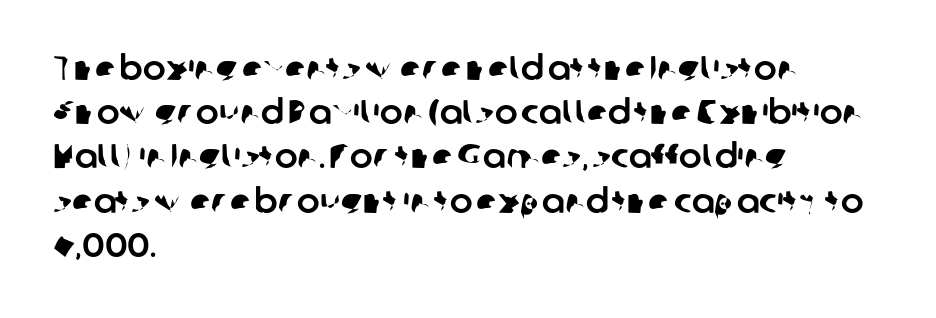
In CSS terms this would be text-align: left. The face used here is proportionally spaced, like ordinary book or web type. Any mark beneath the type? The region is blank. Nope, no serifs anywhere on these letters.
